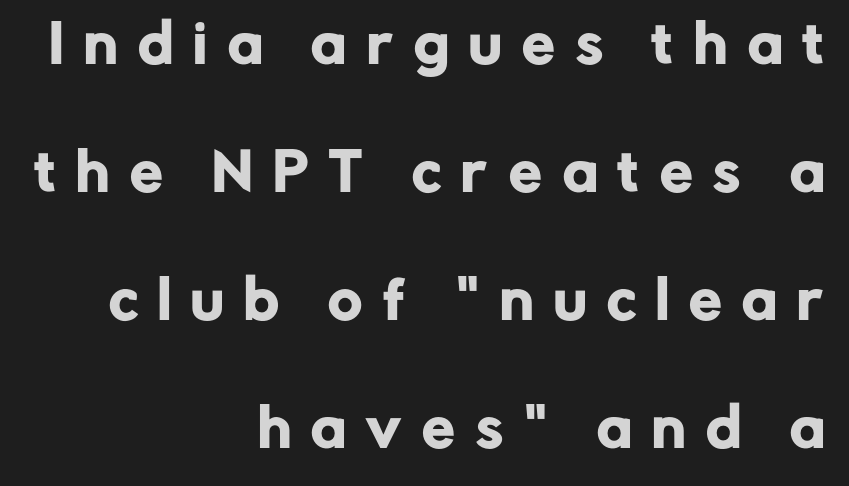
Q: Is the text italic (slanted)? A: No, it is upright.
Q: Is the typeface a serif or a sans-serif typeface? A: Sans-serif.
Q: Is the text underlined? A: No.
Q: How is the paragraph aligned? A: Right-aligned.
Q: Is the spacing between letters normal or unusually wide? A: Unusually wide.
Q: Is the spacing between lines tight, normal or loose? A: Loose.
Q: Width (condensed, normal, or wide)? A: Normal.
Q: Stroke contrast? A: Low.
Q: x-height? A: Medium.
Q: Monospaced? A: No.
